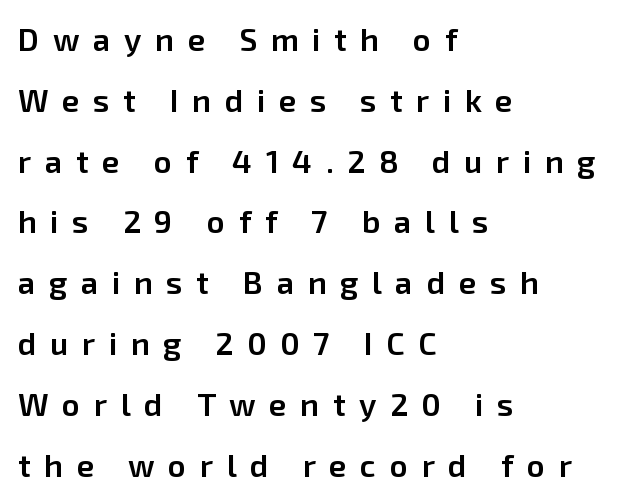
A great deal of white space separates one row of letters from the next. You can tell it's not italic because the verticals are truly vertical. Rule under the text: the space is simply empty. Emphasis by weight is partial: semibold.
